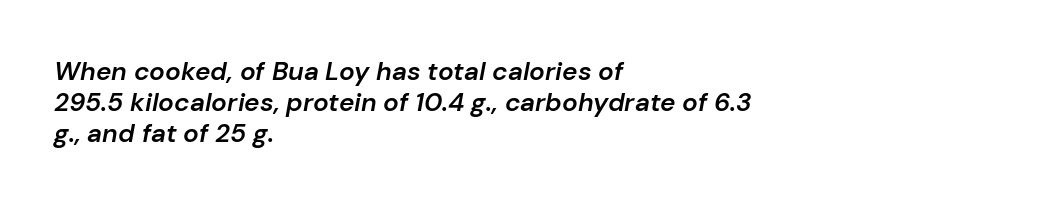
{"italic": "yes", "lean": "right", "slant_degrees": 10, "bold": "semi", "underline": "no", "align": "left", "line_spacing_ratio": 1.2, "letter_spacing": "normal", "letter_spacing_em": 0.0, "glyph_px": 26}
